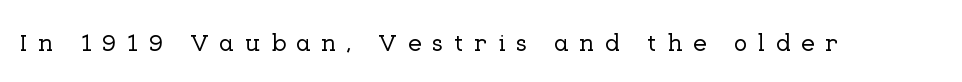
No word sits above an underline. Loose tracking; the words dissolve into strings of separated letters. Upright lettering throughout.
